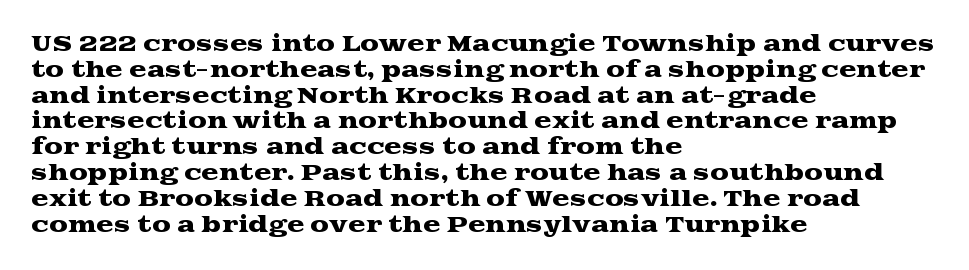
{"italic": "no", "underline": "no", "align": "left", "line_spacing_ratio": 1.23, "letter_spacing": "normal", "letter_spacing_em": 0.0, "glyph_px": 21}
